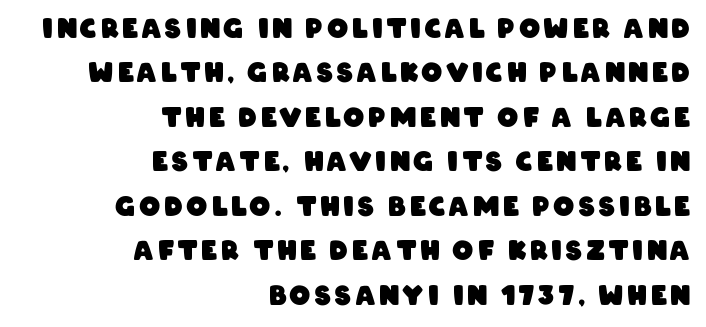
Q: Is the text bold? A: Yes.
Q: Is the text underlined? A: No.
Q: How is the paragraph aligned? A: Right-aligned.
